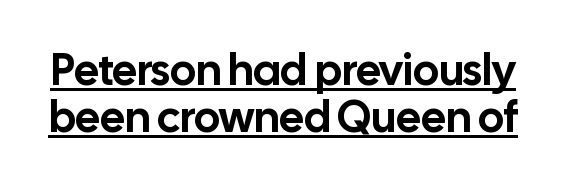
{"serif": "no", "italic": "no", "width": "normal", "stroke_contrast": "low", "x_height": "medium", "monospaced": "no", "underline": "yes", "line_spacing": "tight", "line_spacing_ratio": 1.07, "letter_spacing": "normal", "letter_spacing_em": 0.0, "glyph_px": 44}
